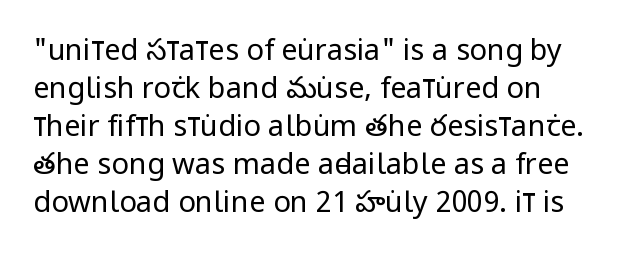
{"serif": "no", "italic": "no", "bold": "no", "weight": "regular", "width": "condensed", "stroke_contrast": "low", "x_height": "large", "monospaced": "no", "underline": "no", "line_spacing": "normal", "line_spacing_ratio": 1.31, "letter_spacing": "normal", "letter_spacing_em": 0.0, "glyph_px": 29}
